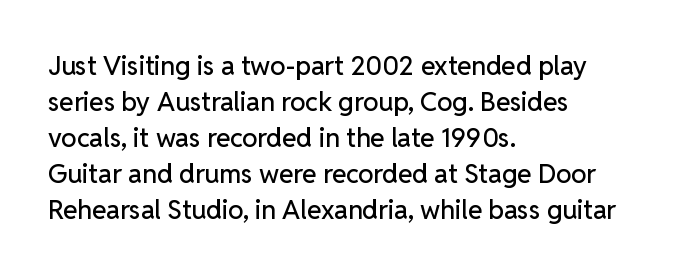
{"italic": "no", "underline": "no", "align": "left", "line_spacing": "normal", "line_spacing_ratio": 1.38, "letter_spacing": "normal", "letter_spacing_em": 0.0, "glyph_px": 26}
